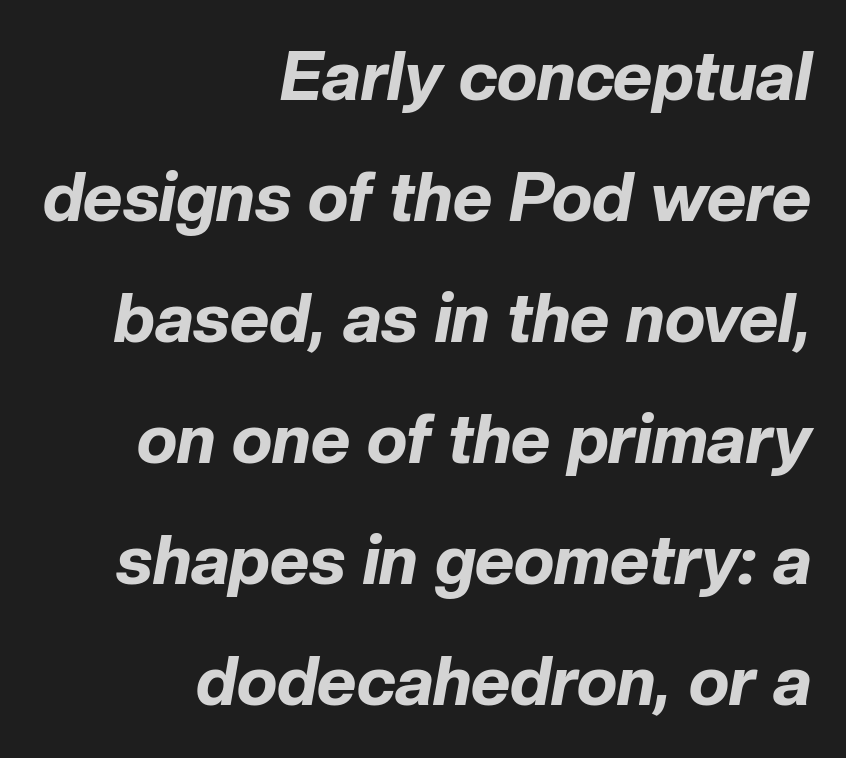
{"italic": "yes", "lean": "right", "slant_degrees": 10, "bold": "yes", "weight": "bold", "width": "normal", "stroke_contrast": "low", "x_height": "medium", "monospaced": "no", "underline": "no", "align": "right", "line_spacing_ratio": 1.78, "letter_spacing": "normal", "letter_spacing_em": 0.0, "glyph_px": 68}
